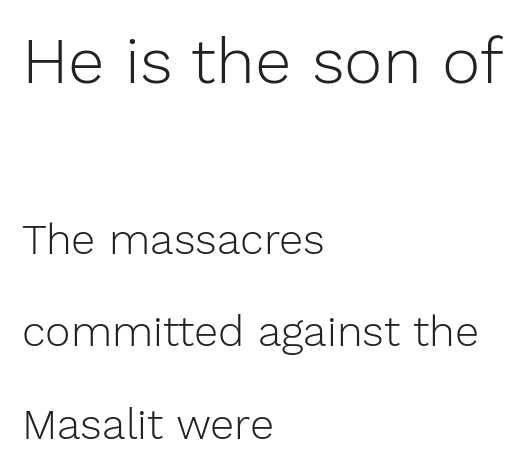
The characters are drawn with everyday or finer stroke widths. Type style note: lacks serifs. Horizontally, the lines are justified to the leading edge only. Spacing between characters is what you'd get straight out of the box. In this sample the first text group is rendered at the bigger scale.
